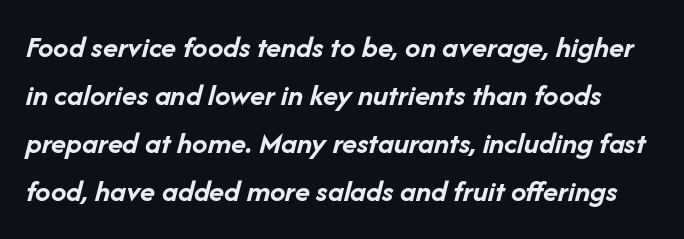
Caption: bold face, heavy strokes. Plain, unruled lines of type. A typesetter would call this leading conventional body-copy spacing. No extra tracking has been applied to these lines. Is this a fixed-width face? No — the glyphs have proportional, varying widths.
